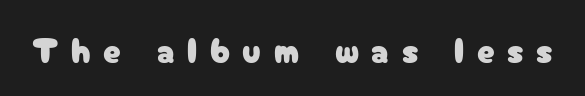
{"serif": "no", "italic": "no", "width": "normal", "stroke_contrast": "low", "x_height": "medium", "monospaced": "no", "underline": "no", "letter_spacing": "wide", "letter_spacing_em": 0.36, "glyph_px": 35}
